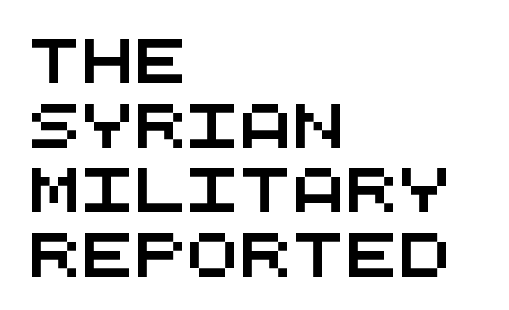
Q: Is the typeface a serif or a sans-serif typeface? A: Sans-serif.
Q: Is the text underlined? A: No.
Q: How is the paragraph aligned? A: Left-aligned.
Q: Is the spacing between letters normal or unusually wide? A: Normal.
Q: Is the spacing between lines tight, normal or loose? A: Normal.
Q: Width (condensed, normal, or wide)? A: Wide.
Q: Stroke contrast? A: Medium.
Q: x-height? A: Large.
Q: Monospaced? A: Yes.
